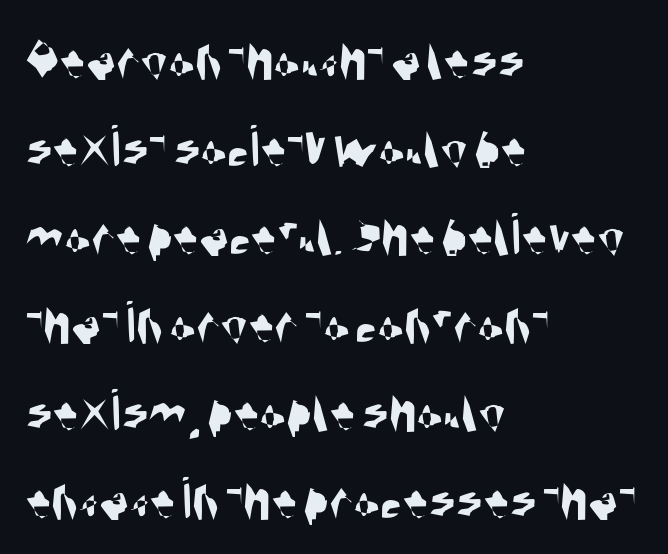
Q: Is the typeface a serif or a sans-serif typeface? A: Sans-serif.
Q: Is the text underlined? A: No.
Q: How is the paragraph aligned? A: Left-aligned.
Q: Is the spacing between letters normal or unusually wide? A: Normal.
Q: Is the spacing between lines tight, normal or loose? A: Normal.
Q: Width (condensed, normal, or wide)? A: Condensed.
Q: Stroke contrast? A: Medium.
Q: x-height? A: Large.
Q: Monospaced? A: No.
